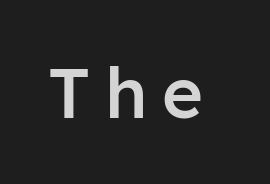
The letters stand straight up with perfectly vertical stems. Quick note: underline off. Spacing verdict: proportional, widths tailored to each character. The tracking reads as deliberately expanded to a designer's eye. Stroke terminals: plain, sans-serif. Weight: semibold (demi).
